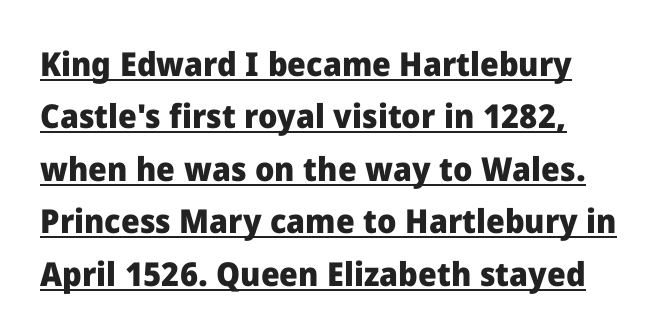
{"serif": "no", "italic": "no", "bold": "yes", "weight": "heavy", "width": "normal", "stroke_contrast": "low", "x_height": "medium", "monospaced": "no", "underline": "yes", "line_spacing": "normal", "line_spacing_ratio": 1.59, "letter_spacing": "normal", "letter_spacing_em": 0.0, "glyph_px": 33}
